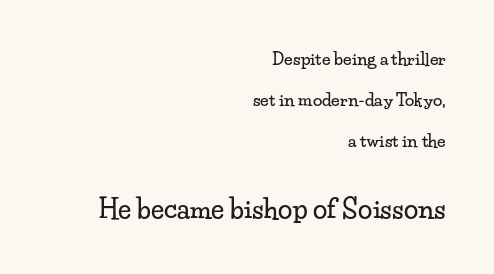
{"italic": "no", "underline": "no", "align": "right", "line_spacing": "loose", "line_spacing_ratio": 2.42, "letter_spacing": "normal", "letter_spacing_em": 0.0, "larger_block": "second", "size_ratio": 1.53, "glyph_px": 26}
